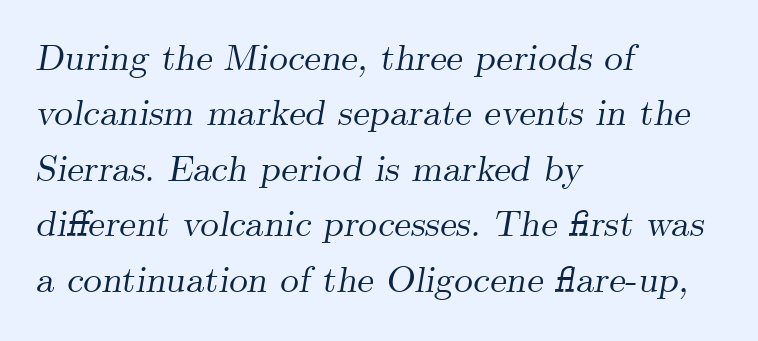
Q: Is the text italic (slanted)? A: Yes, it leans right by about 9 degrees.
Q: Is the typeface a serif or a sans-serif typeface? A: Serif.
Q: Is the text underlined? A: No.
Q: How is the paragraph aligned? A: Left-aligned.
Q: Is the spacing between letters normal or unusually wide? A: Normal.
Q: Is the spacing between lines tight, normal or loose? A: Normal.
Q: Width (condensed, normal, or wide)? A: Normal.
Q: Stroke contrast? A: Medium.
Q: x-height? A: Small.
Q: Monospaced? A: No.
